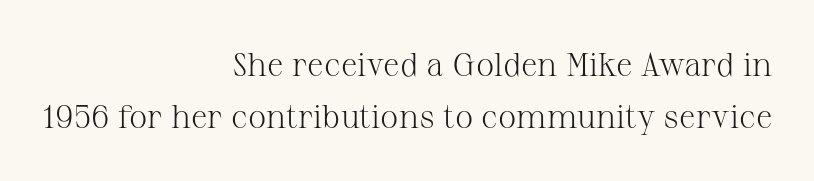
Q: Is the text bold? A: No.
Q: Is the text italic (slanted)? A: No, it is upright.
Q: Is the typeface a serif or a sans-serif typeface? A: Serif.
Q: Is the text underlined? A: No.
Q: How is the paragraph aligned? A: Right-aligned.
Q: Is the spacing between letters normal or unusually wide? A: Normal.
Q: Is the spacing between lines tight, normal or loose? A: Normal.
Q: Width (condensed, normal, or wide)? A: Normal.
Q: Stroke contrast? A: Medium.
Q: x-height? A: Medium.
Q: Monospaced? A: No.
